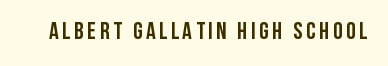
{"italic": "no", "bold": "yes", "underline": "no", "glyph_px": 24}
